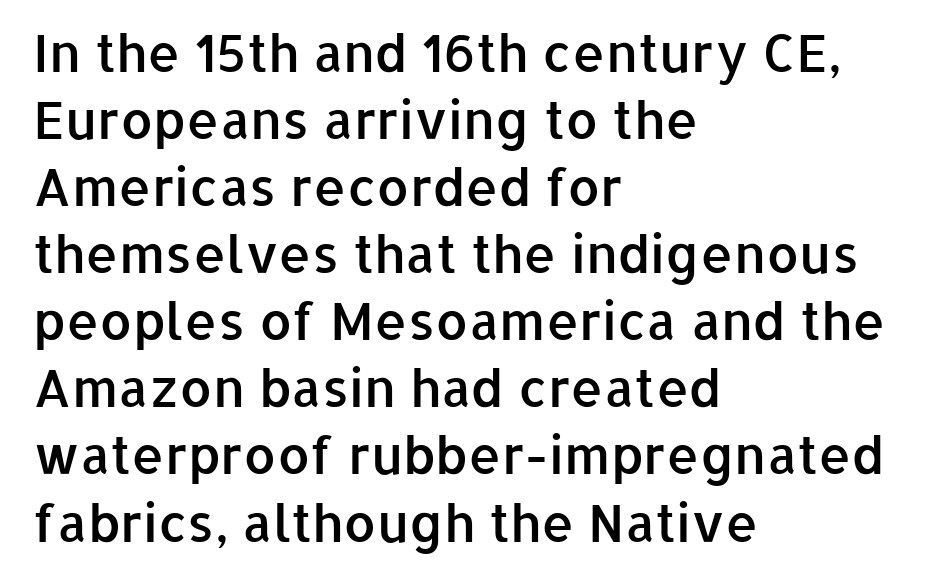
{"serif": "no", "italic": "no", "bold": "semi", "weight": "semibold", "width": "normal", "stroke_contrast": "low", "x_height": "medium", "monospaced": "no", "underline": "no", "align": "left", "line_spacing": "normal", "line_spacing_ratio": 1.29, "letter_spacing": "normal", "letter_spacing_em": 0.0, "glyph_px": 52}
